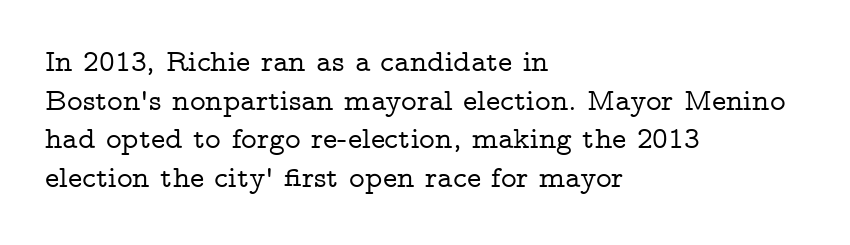
The space beneath each line is pristine and unruled. Serif or sans? Serif — the stroke terminals have little feet. Rows of type keep a routine distance in the vertical direction. The lettering stays uniformly vertical, giving the passage a roman look.
